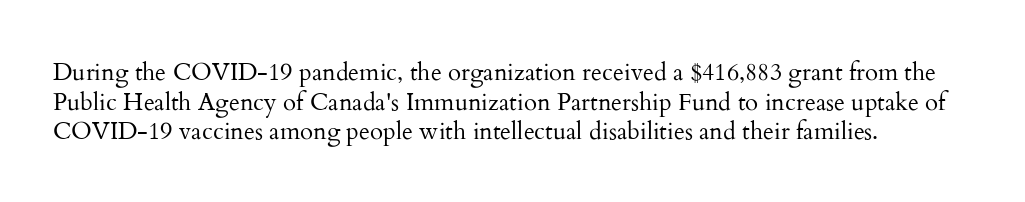
Words appear dense and cohesive because spacing is normal. Stem width sits at or under what a default text font uses. Honestly, there is no underline to notice here at all. The lettering stays uniformly vertical, giving the passage a roman look.
